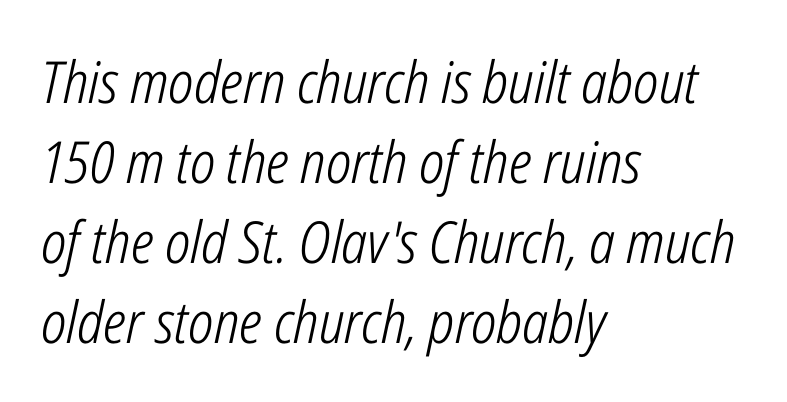
Proportional: the letters do not fall into vertical columns. The rendering keeps characters at their native spacing. Type without underlining. Italic? Definitely — the glyphs are oblique. Weight: regular or lighter.
